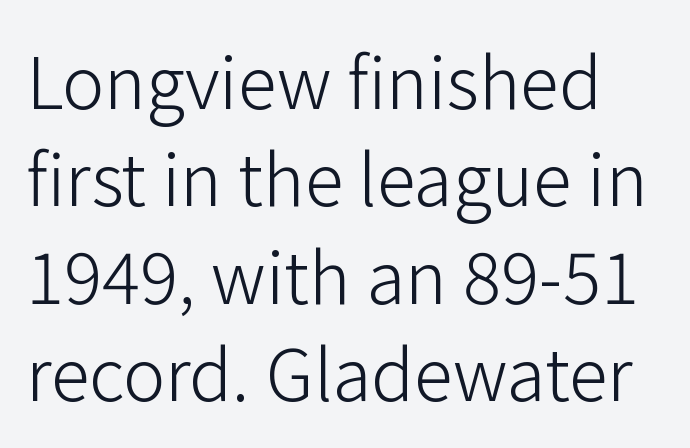
The image shows 71 px light sans-serif type, upright; set normal line spacing (1.37x), normal letter spacing, not underlined; low stroke contrast and a medium x-height.
